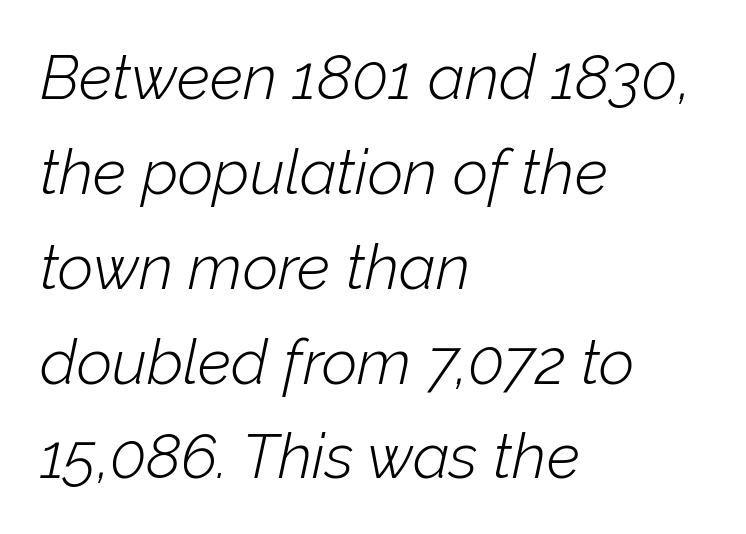
The image shows 62 px light type, italic (leaning right); set left-aligned, normal line spacing (1.53x), normal letter spacing, not underlined; low stroke contrast and a medium x-height.
